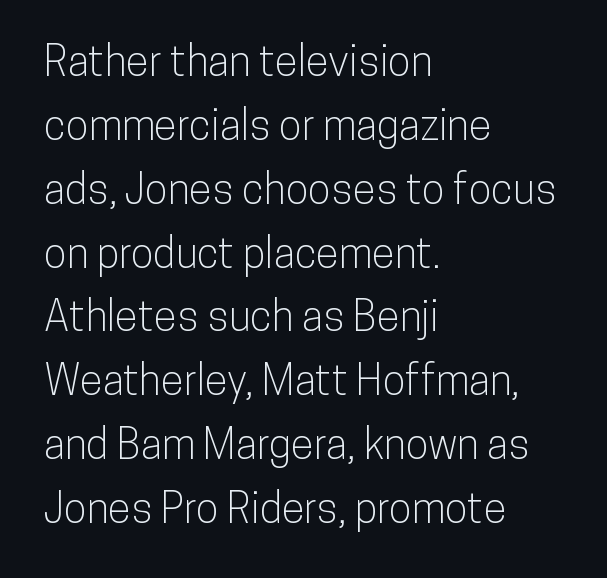
Q: Is the text italic (slanted)? A: No, it is upright.
Q: Is the typeface a serif or a sans-serif typeface? A: Sans-serif.
Q: Is the text underlined? A: No.
Q: How is the paragraph aligned? A: Left-aligned.
Q: Is the spacing between letters normal or unusually wide? A: Normal.
Q: Is the spacing between lines tight, normal or loose? A: Normal.
Q: Width (condensed, normal, or wide)? A: Condensed.
Q: Stroke contrast? A: Low.
Q: x-height? A: Medium.
Q: Monospaced? A: No.
